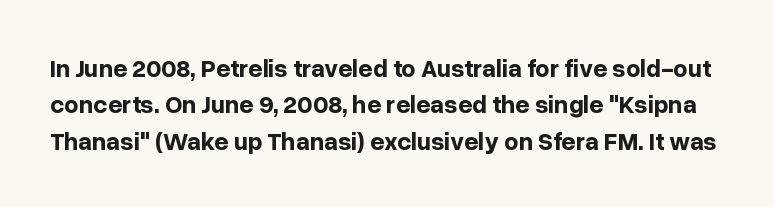
Q: Is the text bold? A: Yes.
Q: Is the text italic (slanted)? A: No, it is upright.
Q: Is the text underlined? A: No.
Q: Is the spacing between letters normal or unusually wide? A: Normal.
Q: Is the spacing between lines tight, normal or loose? A: Normal.
